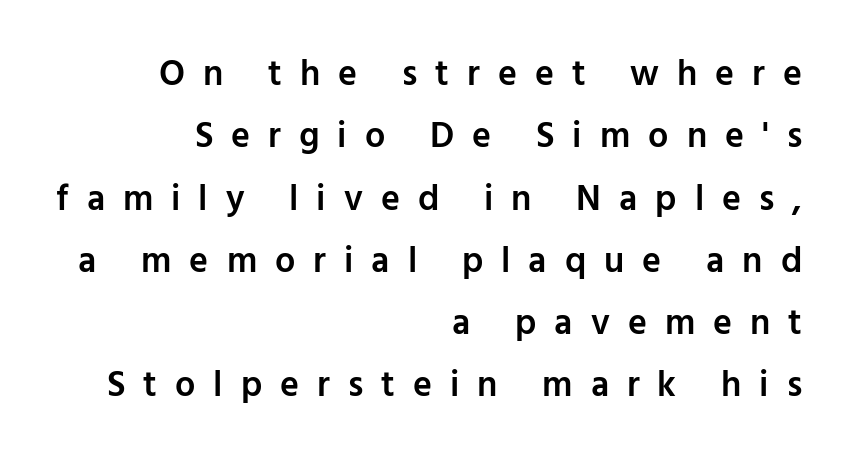
The image shows 36 px semibold sans-serif type, upright; set right-aligned, line spacing 1.73x, unusually wide letter spacing (+0.5 em), not underlined; low stroke contrast and a medium x-height.
